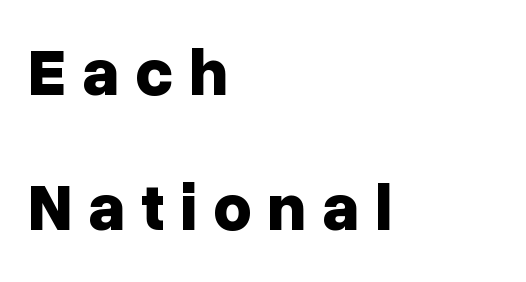
Q: Is the text bold? A: Yes.
Q: Is the text italic (slanted)? A: No, it is upright.
Q: Is the typeface a serif or a sans-serif typeface? A: Sans-serif.
Q: Is the text underlined? A: No.
Q: How is the paragraph aligned? A: Left-aligned.
Q: Is the spacing between letters normal or unusually wide? A: Unusually wide.
Q: Is the spacing between lines tight, normal or loose? A: Loose.
Q: Width (condensed, normal, or wide)? A: Normal.
Q: Stroke contrast? A: Low.
Q: x-height? A: Medium.
Q: Monospaced? A: No.
